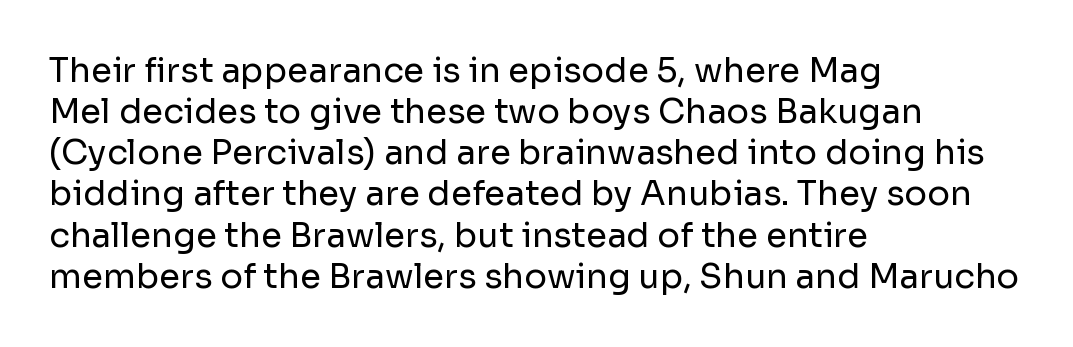
Ink coverage per letter is moderate at most. The paragraph has a hard left edge and a soft right edge. Beneath every word, the page is bare. Nope, no serifs anywhere on these letters. Think of a printed novel: that variable character pitch is what you see here.
